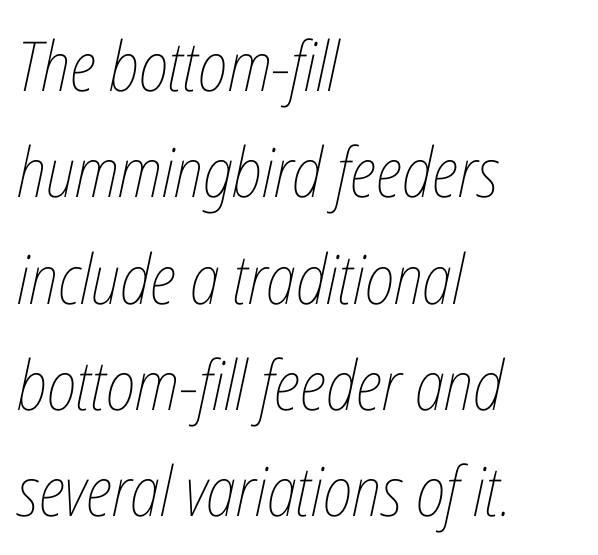
The image shows 69 px thin, condensed type, italic (leaning right); set left-aligned, normal line spacing (1.54x), normal letter spacing, not underlined; low stroke contrast and a medium x-height.
